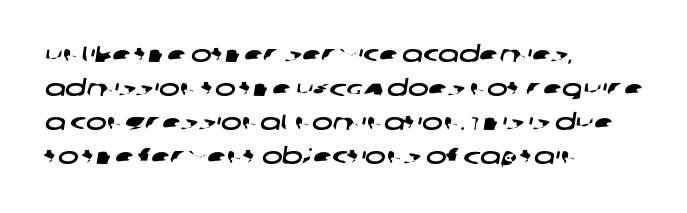
{"underline": "no", "align": "left", "line_spacing": "normal", "line_spacing_ratio": 1.54, "letter_spacing": "normal", "letter_spacing_em": 0.0, "glyph_px": 22}
